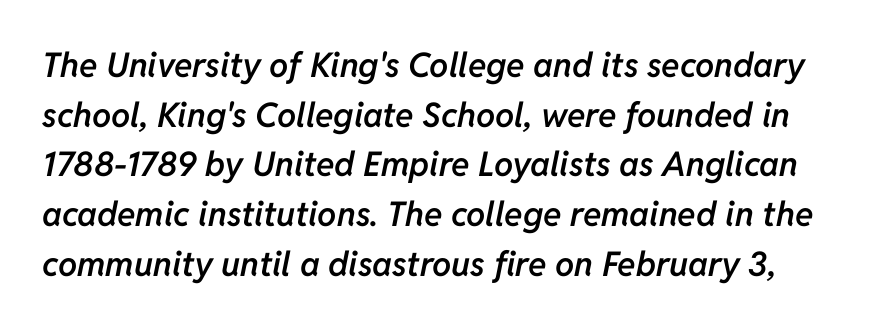
These lines are rendered in a variable-pitch font. Lines of text with bare space underneath. The glyphs have the mass of a demibold cut, below bold. The face used here is rendered with its standard letterfit. Vertically, the passage feels balanced, rows spaced as you'd expect. It's the slanting kind of type.
